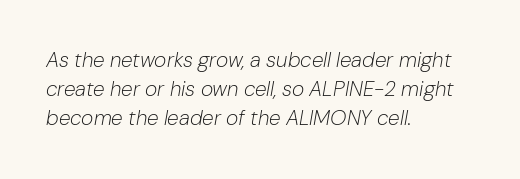
The leading is moderate, giving the passage an even texture. The weight tops out at a normal text grade. A typesetter would mark this as italic. No extra tracking has been applied to these lines.
